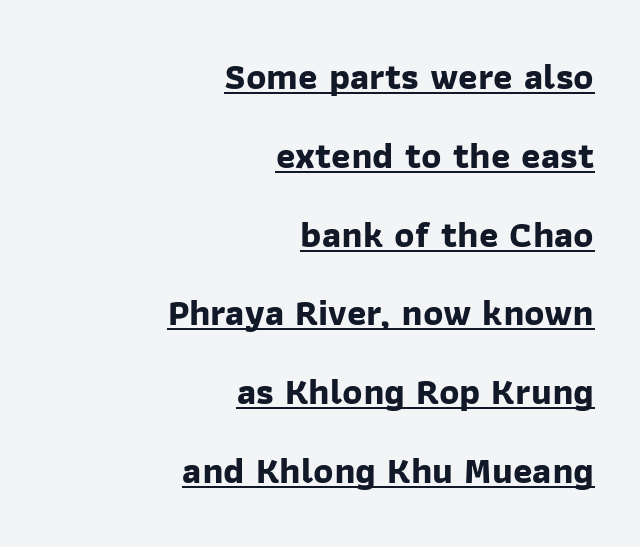
Q: Is the text bold? A: Yes.
Q: Is the typeface a serif or a sans-serif typeface? A: Sans-serif.
Q: Is the text underlined? A: Yes.
Q: How is the paragraph aligned? A: Right-aligned.
Q: Is the spacing between letters normal or unusually wide? A: Normal.
Q: Is the spacing between lines tight, normal or loose? A: Loose.
Q: Width (condensed, normal, or wide)? A: Normal.
Q: Stroke contrast? A: Low.
Q: x-height? A: Medium.
Q: Monospaced? A: No.
